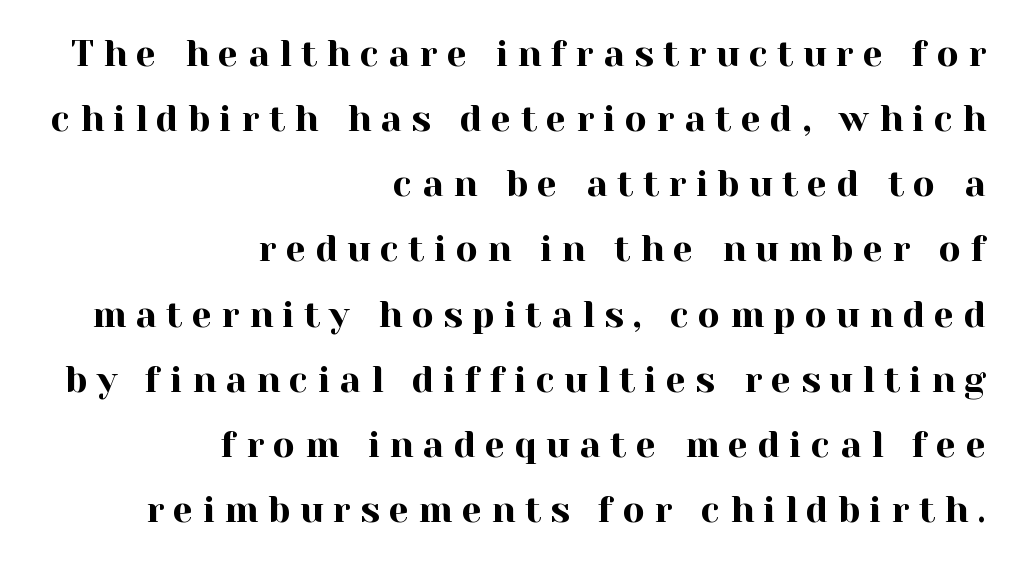
{"serif": "yes", "italic": "no", "width": "normal", "x_height": "medium", "monospaced": "no", "underline": "no", "align": "right", "line_spacing_ratio": 1.81, "letter_spacing": "wide", "letter_spacing_em": 0.26, "glyph_px": 36}
